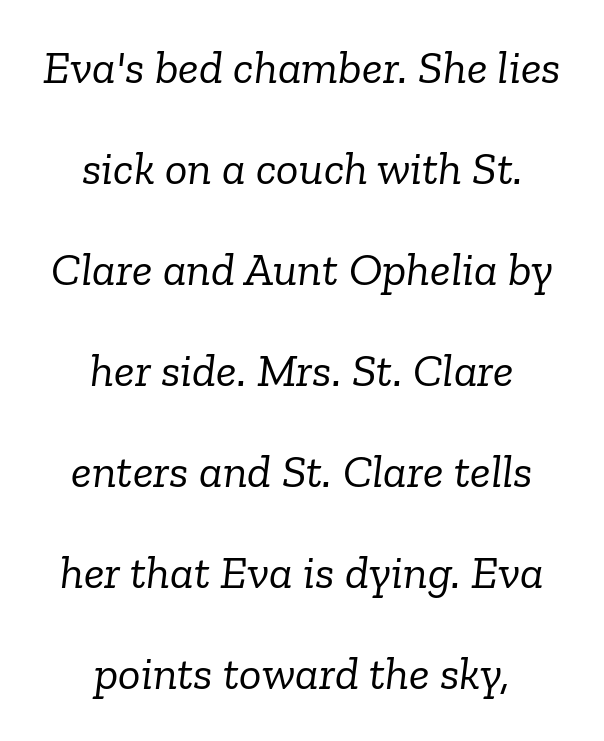
The image shows 47 px light serif type, italic (leaning right); set centered, loose line spacing (2.15x), normal letter spacing, not underlined; low stroke contrast and a medium x-height.
